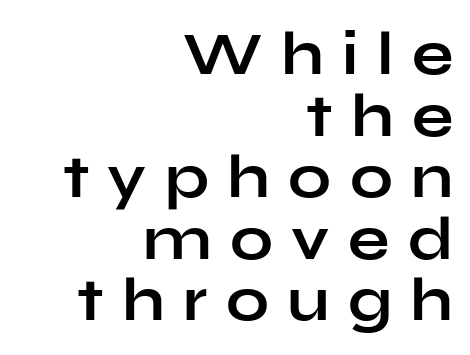
{"serif": "no", "italic": "no", "bold": "yes", "weight": "bold", "width": "wide", "stroke_contrast": "low", "x_height": "medium", "monospaced": "no", "underline": "no", "align": "right", "line_spacing": "tight", "line_spacing_ratio": 1.01, "letter_spacing": "wide", "letter_spacing_em": 0.3, "glyph_px": 61}
